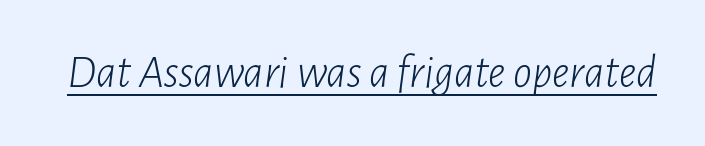
The image shows 47 px light, condensed type, italic (leaning right); set normal letter spacing, underlined; low stroke contrast and a medium x-height.
